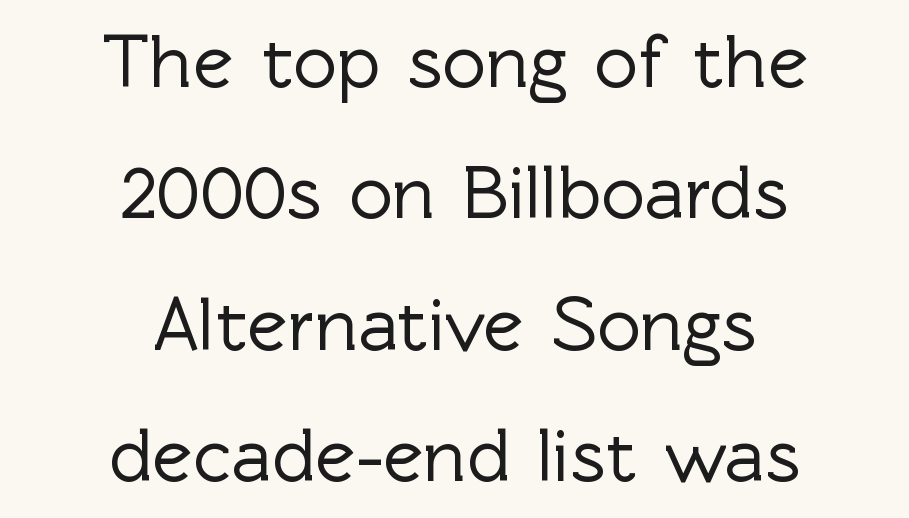
Q: Is the text italic (slanted)? A: No, it is upright.
Q: Is the typeface a serif or a sans-serif typeface? A: Sans-serif.
Q: Is the text underlined? A: No.
Q: How is the paragraph aligned? A: Centered.
Q: Is the spacing between letters normal or unusually wide? A: Normal.
Q: Width (condensed, normal, or wide)? A: Normal.
Q: x-height? A: Medium.
Q: Monospaced? A: No.
